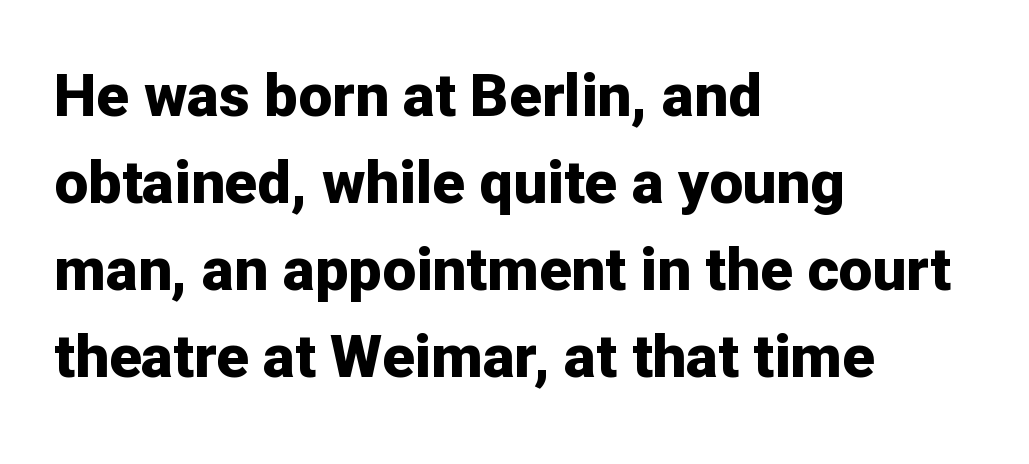
Q: Is the text bold? A: Yes.
Q: Is the text italic (slanted)? A: No, it is upright.
Q: Is the typeface a serif or a sans-serif typeface? A: Sans-serif.
Q: Is the text underlined? A: No.
Q: How is the paragraph aligned? A: Left-aligned.
Q: Is the spacing between letters normal or unusually wide? A: Normal.
Q: Is the spacing between lines tight, normal or loose? A: Normal.
Q: Width (condensed, normal, or wide)? A: Normal.
Q: Stroke contrast? A: Low.
Q: x-height? A: Medium.
Q: Monospaced? A: No.
